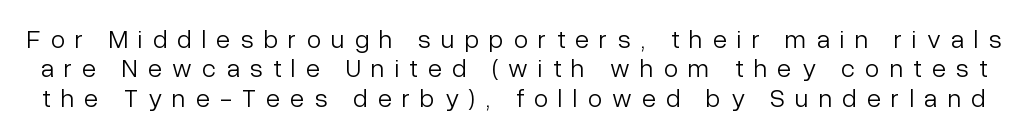
A bare baseline throughout the passage. Ascenders rise straight up at ninety degrees. Is the type heavy? It reads as light-to-regular instead. Closely set lines give the paragraph a compact silhouette.
